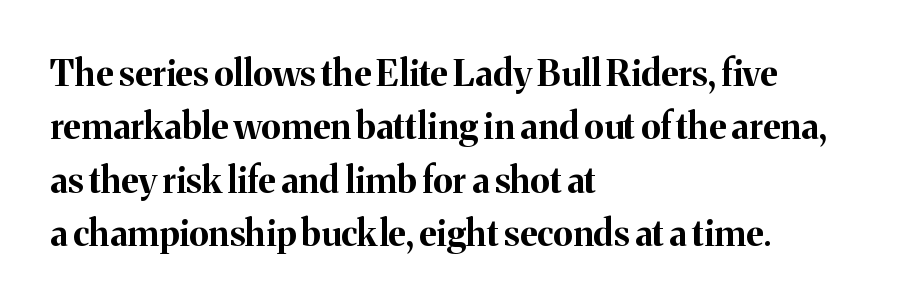
Q: Is the text bold? A: Yes.
Q: Is the text italic (slanted)? A: No, it is upright.
Q: Is the typeface a serif or a sans-serif typeface? A: Serif.
Q: Is the text underlined? A: No.
Q: How is the paragraph aligned? A: Left-aligned.
Q: Is the spacing between letters normal or unusually wide? A: Normal.
Q: Is the spacing between lines tight, normal or loose? A: Normal.
Q: Width (condensed, normal, or wide)? A: Normal.
Q: Stroke contrast? A: Medium.
Q: x-height? A: Medium.
Q: Monospaced? A: No.
